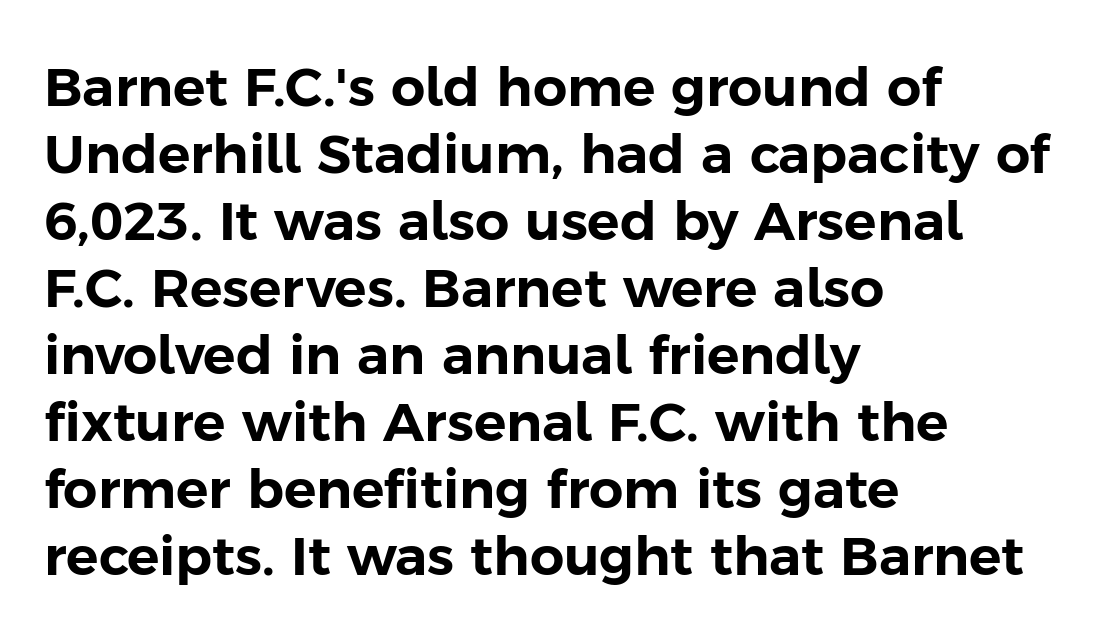
{"serif": "no", "italic": "no", "width": "normal", "stroke_contrast": "low", "x_height": "medium", "monospaced": "no", "underline": "no", "align": "left", "line_spacing_ratio": 1.24, "letter_spacing": "normal", "letter_spacing_em": 0.0, "glyph_px": 54}
